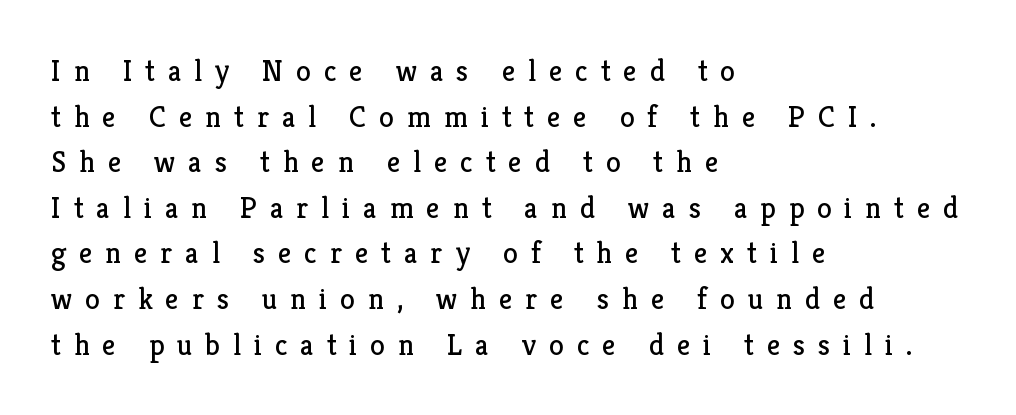
{"serif": "yes", "italic": "no", "bold": "no", "weight": "regular", "width": "normal", "stroke_contrast": "low", "x_height": "medium", "monospaced": "no", "underline": "no", "align": "left", "line_spacing": "normal", "line_spacing_ratio": 1.52, "letter_spacing": "wide", "letter_spacing_em": 0.43, "glyph_px": 30}
